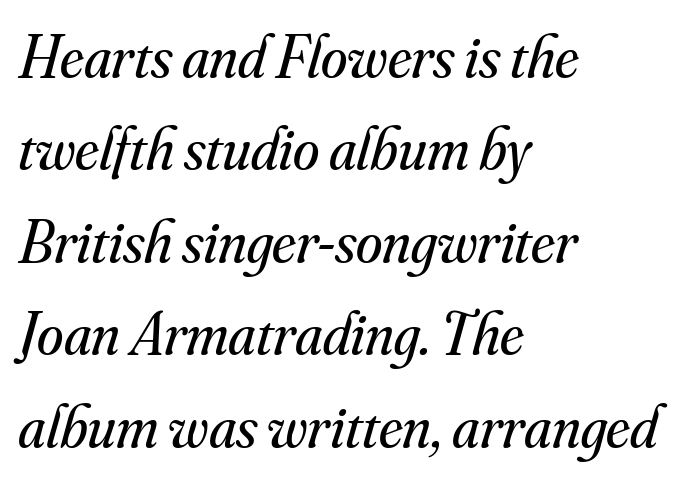
Q: Is the text bold? A: No.
Q: Is the text italic (slanted)? A: Yes, it leans right by about 16 degrees.
Q: Is the typeface a serif or a sans-serif typeface? A: Serif.
Q: Is the text underlined? A: No.
Q: How is the paragraph aligned? A: Left-aligned.
Q: Is the spacing between letters normal or unusually wide? A: Normal.
Q: Is the spacing between lines tight, normal or loose? A: Normal.
Q: Width (condensed, normal, or wide)? A: Normal.
Q: Stroke contrast? A: Medium.
Q: x-height? A: Small.
Q: Monospaced? A: No.
